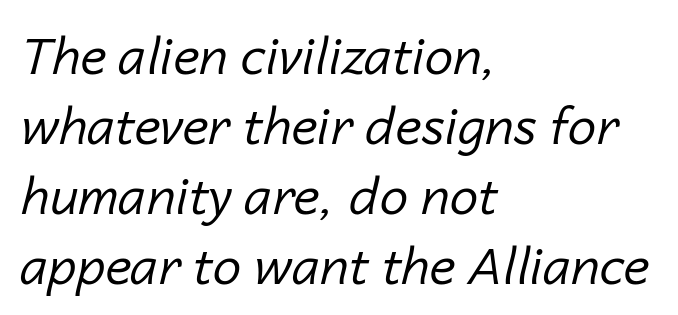
Q: Is the text bold? A: No.
Q: Is the text italic (slanted)? A: Yes, it leans right by about 14 degrees.
Q: Is the text underlined? A: No.
Q: How is the paragraph aligned? A: Left-aligned.
Q: Is the spacing between letters normal or unusually wide? A: Normal.
Q: Is the spacing between lines tight, normal or loose? A: Normal.
Q: Width (condensed, normal, or wide)? A: Normal.
Q: Stroke contrast? A: Low.
Q: x-height? A: Medium.
Q: Monospaced? A: No.
